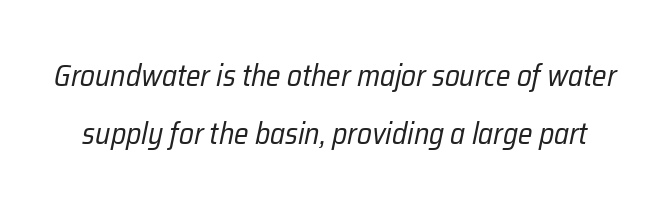
{"italic": "yes", "lean": "right", "slant_degrees": 12, "bold": "no", "weight": "regular", "width": "condensed", "stroke_contrast": "low", "x_height": "medium", "monospaced": "no", "underline": "no", "line_spacing": "loose", "line_spacing_ratio": 1.92, "letter_spacing": "normal", "letter_spacing_em": 0.0, "glyph_px": 30}
